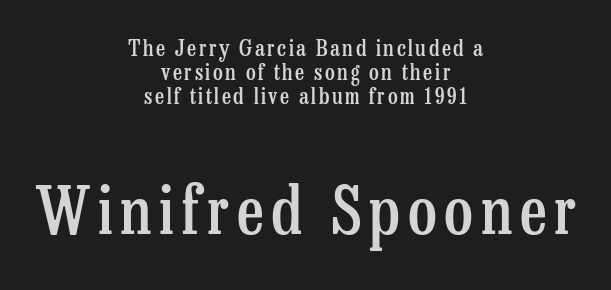
Q: Is the text bold? A: Semi-bold.
Q: Is the text italic (slanted)? A: No, it is upright.
Q: Is the typeface a serif or a sans-serif typeface? A: Serif.
Q: Is the text underlined? A: No.
Q: How is the paragraph aligned? A: Centered.
Q: Is the spacing between lines tight, normal or loose? A: Tight.
Q: Which block of text is set in a larger size, the first (top) or the second (bottom)? A: The second (bottom) one.
Q: Width (condensed, normal, or wide)? A: Condensed.
Q: Stroke contrast? A: Low.
Q: x-height? A: Medium.
Q: Monospaced? A: No.
